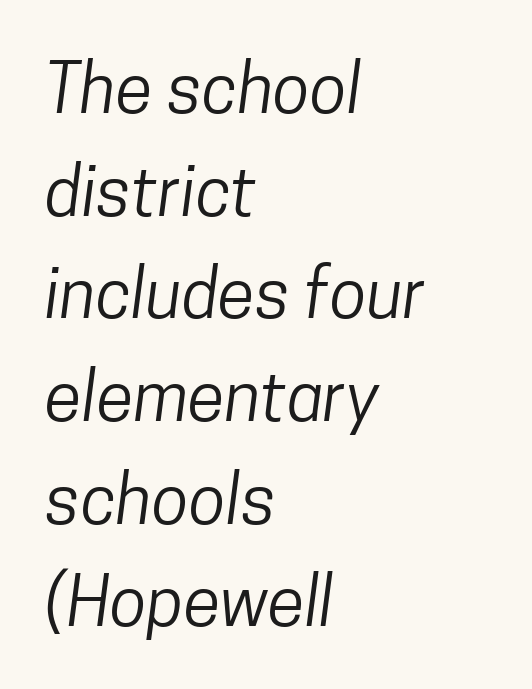
Q: Is the text bold? A: No.
Q: Is the typeface a serif or a sans-serif typeface? A: Sans-serif.
Q: Is the text underlined? A: No.
Q: How is the paragraph aligned? A: Left-aligned.
Q: Is the spacing between letters normal or unusually wide? A: Normal.
Q: Is the spacing between lines tight, normal or loose? A: Normal.
Q: Width (condensed, normal, or wide)? A: Condensed.
Q: Stroke contrast? A: Low.
Q: x-height? A: Medium.
Q: Monospaced? A: No.
